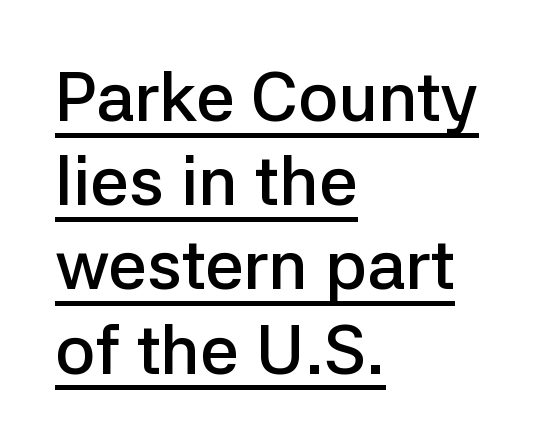
The image shows 69 px semibold sans-serif type, upright; set left-aligned, line spacing 1.22x, normal letter spacing, underlined; low stroke contrast and a medium x-height.
